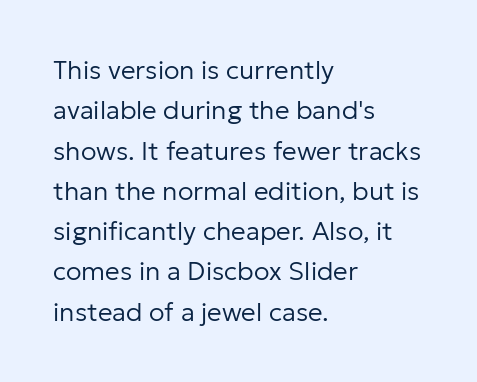
The image shows 26 px text type, upright; set left-aligned, normal line spacing (1.55x), normal letter spacing, not underlined.
